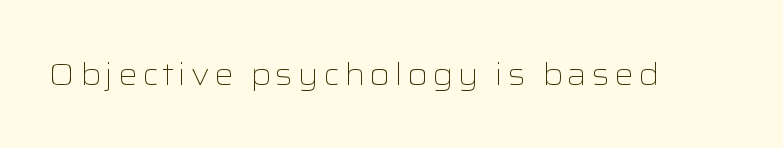
The image shows 31 px light, wide sans-serif type, upright; set not underlined; low stroke contrast and a medium x-height.
